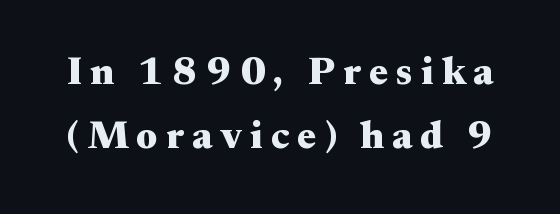
Q: Is the text bold? A: Yes.
Q: Is the text italic (slanted)? A: No, it is upright.
Q: Is the typeface a serif or a sans-serif typeface? A: Serif.
Q: Is the text underlined? A: No.
Q: Is the spacing between letters normal or unusually wide? A: Unusually wide.
Q: Is the spacing between lines tight, normal or loose? A: Normal.
Q: Width (condensed, normal, or wide)? A: Wide.
Q: Stroke contrast? A: Medium.
Q: x-height? A: Small.
Q: Monospaced? A: No.
